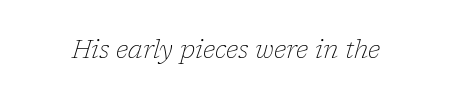
The image shows 25 px text type, italic (leaning right); set normal letter spacing, not underlined.
